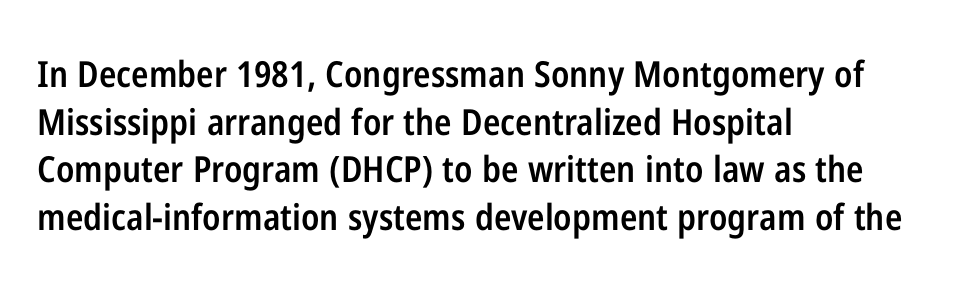
Q: Is the text bold? A: Semi-bold.
Q: Is the text italic (slanted)? A: No, it is upright.
Q: Is the typeface a serif or a sans-serif typeface? A: Sans-serif.
Q: Is the text underlined? A: No.
Q: How is the paragraph aligned? A: Left-aligned.
Q: Is the spacing between letters normal or unusually wide? A: Normal.
Q: Is the spacing between lines tight, normal or loose? A: Normal.
Q: Width (condensed, normal, or wide)? A: Condensed.
Q: Stroke contrast? A: Low.
Q: x-height? A: Medium.
Q: Monospaced? A: No.
